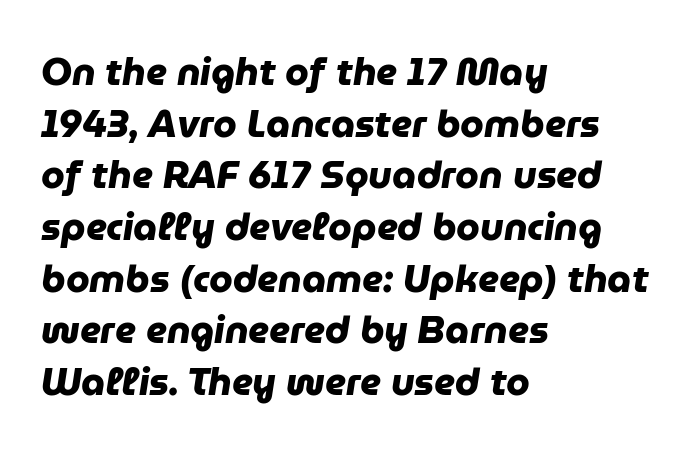
Compared with typical paragraphs, the rows here are spaced about the same. Each letter keeps its own natural width here, so spacing adapts to shape. The foot of each line stays bare and open. Does extra space separate the letters? No, they use regular spacing.
